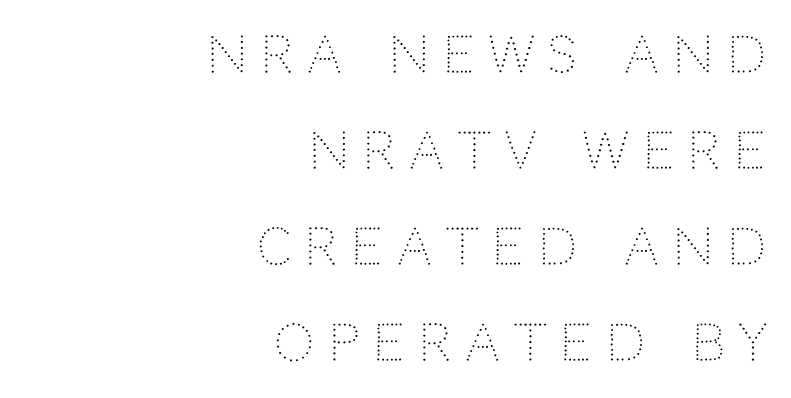
The image shows 50 px light sans-serif type, upright; set right-aligned, loose line spacing (1.92x), unusually wide letter spacing (+0.28 em), not underlined; low stroke contrast and a large x-height.
